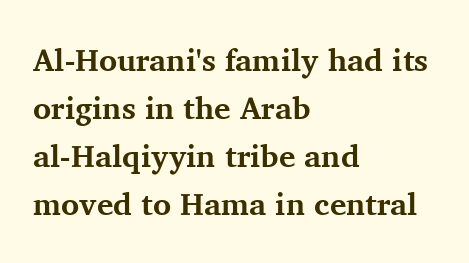
The image shows 31 px bold serif type, upright; set left-aligned, normal line spacing (1.55x), normal letter spacing, not underlined; medium stroke contrast and a medium x-height.
